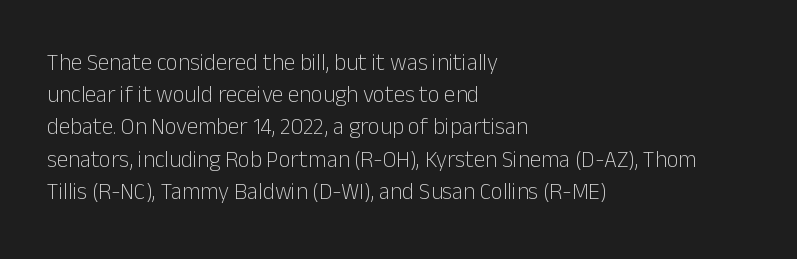
The image shows 23 px text type, upright; set left-aligned, normal line spacing (1.4x), normal letter spacing, not underlined.
